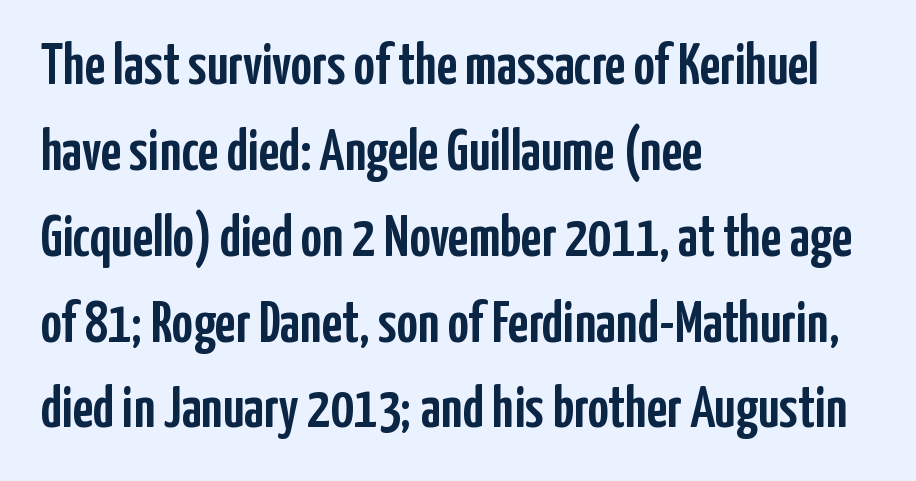
The image shows 58 px condensed sans-serif type, upright; set left-aligned, normal line spacing (1.48x), normal letter spacing, not underlined; low stroke contrast and a medium x-height.
